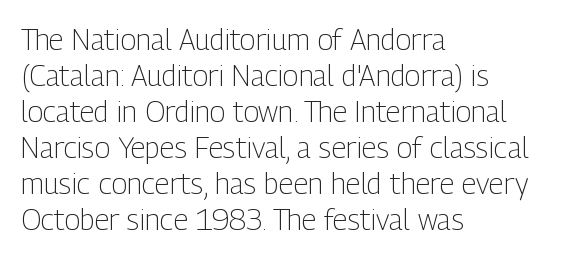
Q: Is the text bold? A: No.
Q: Is the text italic (slanted)? A: No, it is upright.
Q: Is the typeface a serif or a sans-serif typeface? A: Sans-serif.
Q: Is the text underlined? A: No.
Q: How is the paragraph aligned? A: Left-aligned.
Q: Is the spacing between letters normal or unusually wide? A: Normal.
Q: Width (condensed, normal, or wide)? A: Condensed.
Q: Stroke contrast? A: Low.
Q: x-height? A: Medium.
Q: Monospaced? A: No.
